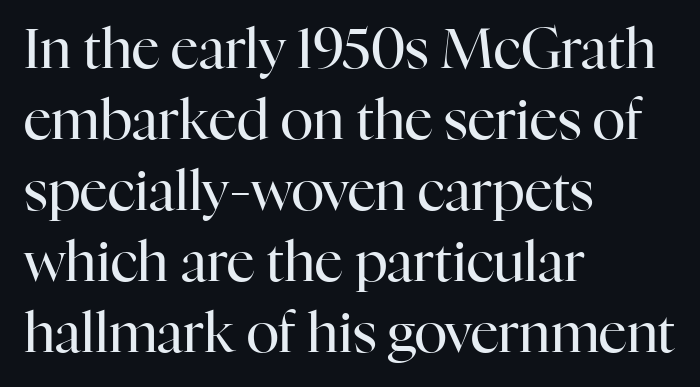
Q: Is the text bold? A: No.
Q: Is the text italic (slanted)? A: No, it is upright.
Q: Is the typeface a serif or a sans-serif typeface? A: Serif.
Q: Is the text underlined? A: No.
Q: How is the paragraph aligned? A: Left-aligned.
Q: Is the spacing between letters normal or unusually wide? A: Normal.
Q: Is the spacing between lines tight, normal or loose? A: Normal.
Q: Width (condensed, normal, or wide)? A: Normal.
Q: Stroke contrast? A: High.
Q: x-height? A: Medium.
Q: Monospaced? A: No.
